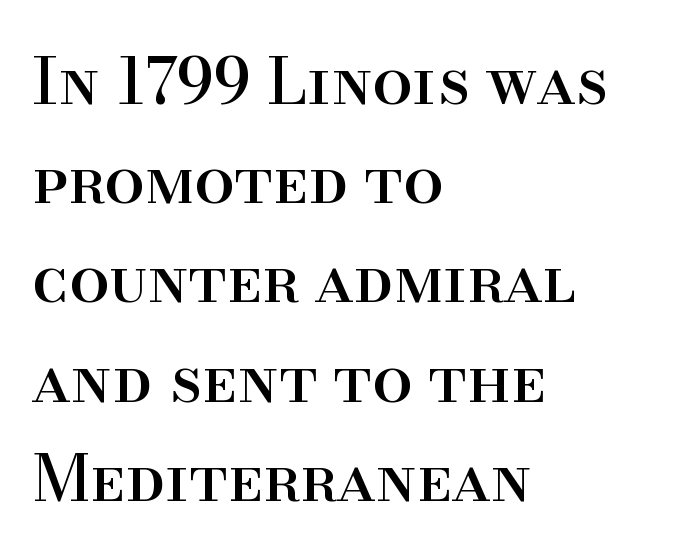
The image shows 64 px serif type, upright; set left-aligned, normal line spacing (1.55x), normal letter spacing, not underlined; high stroke contrast and a small x-height.
